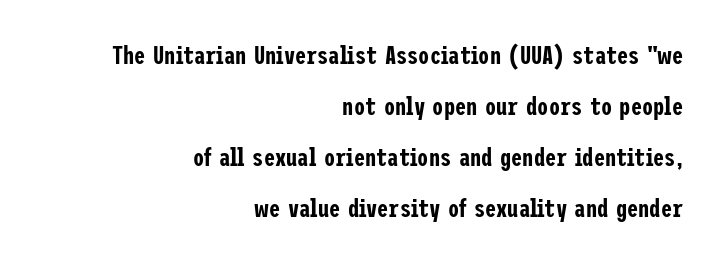
The image shows 25 px text type, upright; set right-aligned, loose line spacing (2.04x), normal letter spacing, not underlined.
